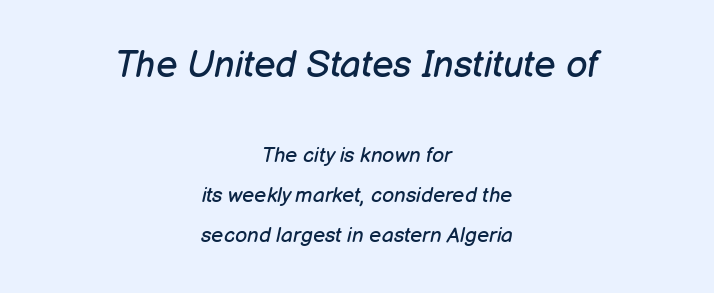
{"italic": "yes", "lean": "right", "slant_degrees": 12, "bold": "no", "weight": "regular", "width": "normal", "stroke_contrast": "low", "x_height": "medium", "monospaced": "no", "underline": "no", "align": "center", "line_spacing": "loose", "line_spacing_ratio": 1.91, "letter_spacing": "normal", "letter_spacing_em": 0.0, "larger_block": "first", "size_ratio": 1.76, "glyph_px": 37}
